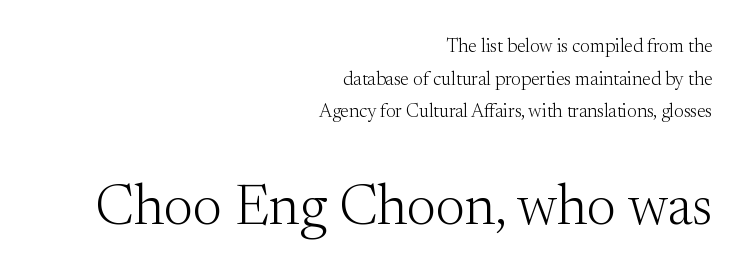
This sample uses an upright cut, with every glyph sitting square on the baseline. Larger block? The one below; the one above is distinctly smaller. There is no visible air inserted between adjacent glyphs. Letters rest on an invisible, unmarked baseline.
